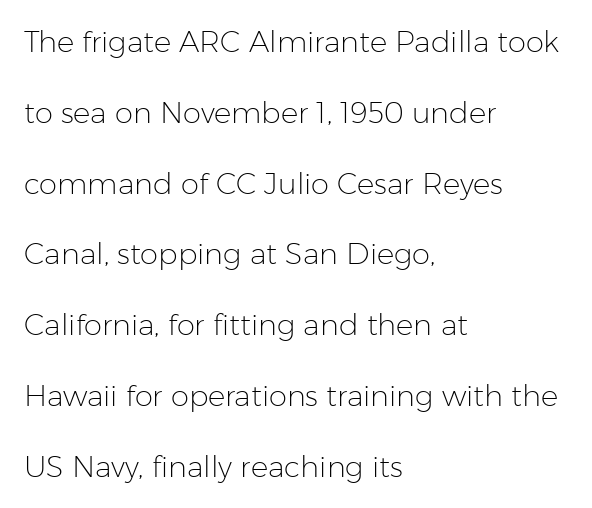
No italicization has been applied; the sample stays upright. The space directly below the letters is spotless. Is this a heavy cut? Hardly; it is regular or lighter. In terms of leading, this rendering errs on the spacious side. In terms of letterform style, serifs are entirely absent.
